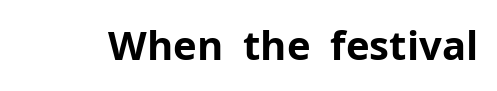
Q: Is the text bold? A: Yes.
Q: Is the text italic (slanted)? A: No, it is upright.
Q: Is the typeface a serif or a sans-serif typeface? A: Sans-serif.
Q: Is the text underlined? A: No.
Q: Is the spacing between letters normal or unusually wide? A: Normal.
Q: Width (condensed, normal, or wide)? A: Normal.
Q: Stroke contrast? A: Low.
Q: x-height? A: Medium.
Q: Monospaced? A: No.
